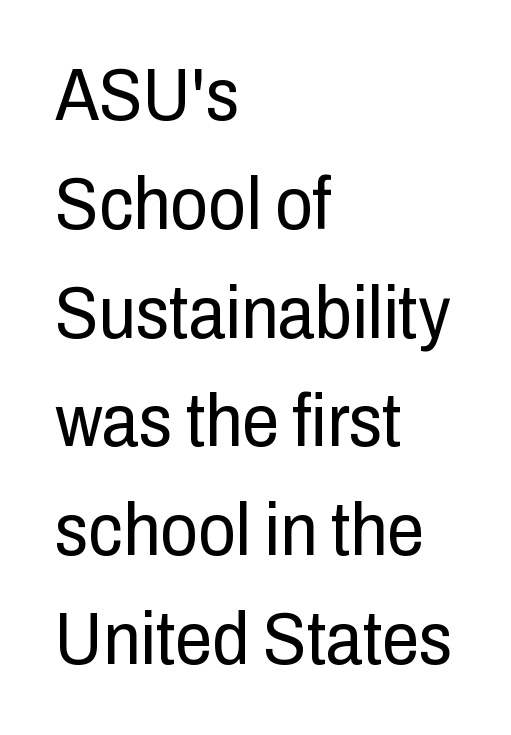
{"serif": "no", "italic": "no", "bold": "no", "weight": "regular", "width": "condensed", "stroke_contrast": "low", "x_height": "medium", "monospaced": "no", "underline": "no", "align": "left", "line_spacing": "normal", "line_spacing_ratio": 1.47, "letter_spacing": "normal", "letter_spacing_em": 0.0, "glyph_px": 74}
